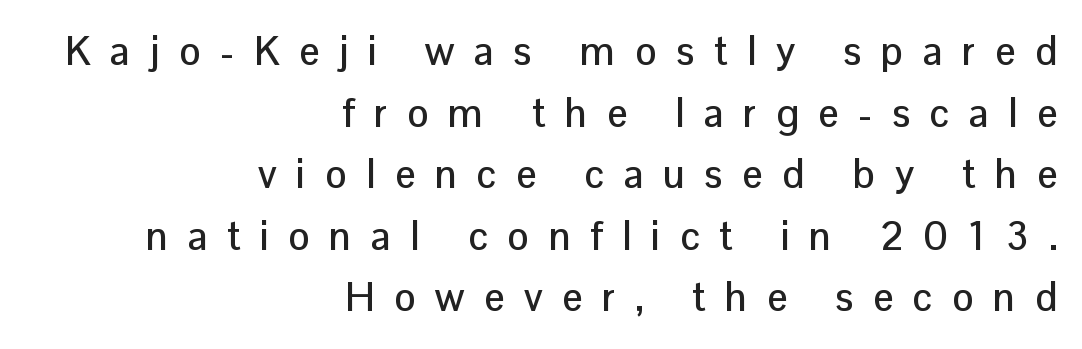
The block of text has a typical density, with ordinary space between rows. Loose tracking; the words dissolve into strings of separated letters. The text was rendered using a sans face with plain stroke endings. Style check: upright. Horizontal alignment here is rightward, an uncommon choice for prose. Decoration check: the copy has no underline.
